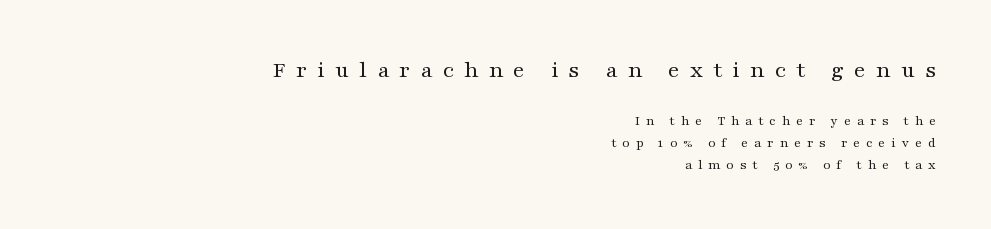
The image shows 24 px text type, upright; set right-aligned, normal line spacing (1.57x), unusually wide letter spacing (+0.42 em), not underlined; the first (top) block is 1.71x larger.
